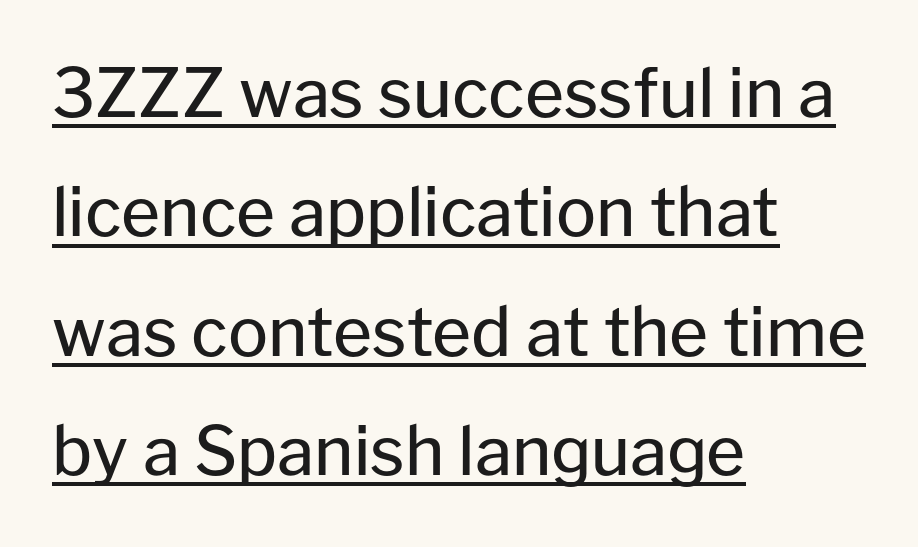
The image shows 67 px regular-weight sans-serif type, upright; set left-aligned, line spacing 1.78x, normal letter spacing, underlined; low stroke contrast and a medium x-height.
